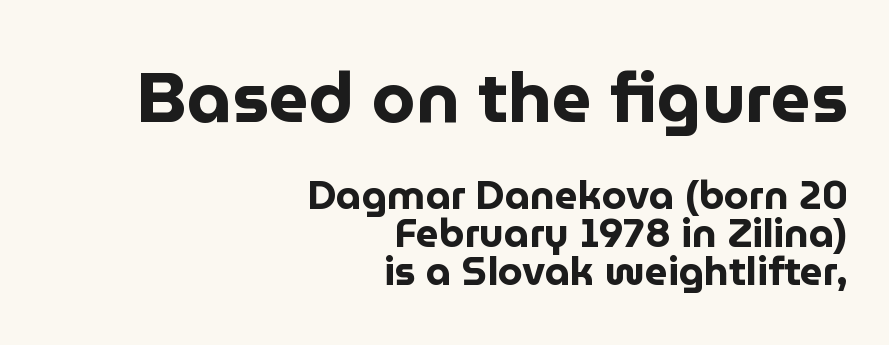
Q: Is the text bold? A: Yes.
Q: Is the text italic (slanted)? A: No, it is upright.
Q: Is the typeface a serif or a sans-serif typeface? A: Sans-serif.
Q: Is the text underlined? A: No.
Q: How is the paragraph aligned? A: Right-aligned.
Q: Is the spacing between letters normal or unusually wide? A: Normal.
Q: Is the spacing between lines tight, normal or loose? A: Tight.
Q: Which block of text is set in a larger size, the first (top) or the second (bottom)? A: The first (top) one.
Q: Width (condensed, normal, or wide)? A: Normal.
Q: Stroke contrast? A: Low.
Q: x-height? A: Medium.
Q: Monospaced? A: No.
